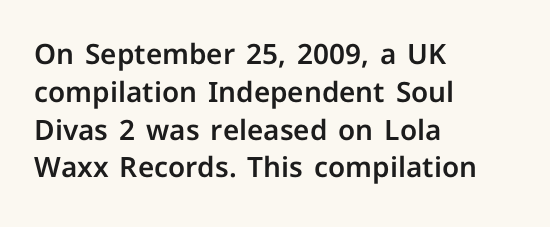
The image shows 28 px sans-serif type, upright; set left-aligned, normal line spacing (1.35x), normal letter spacing, not underlined; low stroke contrast and a medium x-height.
